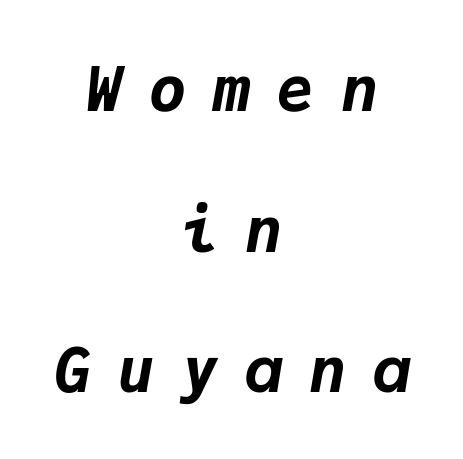
The image shows 62 px bold type, italic (leaning right), monospaced; set centered, loose line spacing (2.27x), unusually wide letter spacing (+0.43 em), not underlined; low stroke contrast and a medium x-height.
